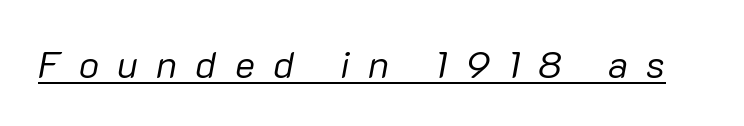
On a weight scale, this lands at 450 or below. The glyphs are accompanied by a horizontal stroke just below them. Someone cranked the tracking dial way up on this one. The passage shown is typed in a proportional face where columns would drift. The face used here has a pronounced slope to its letters.
